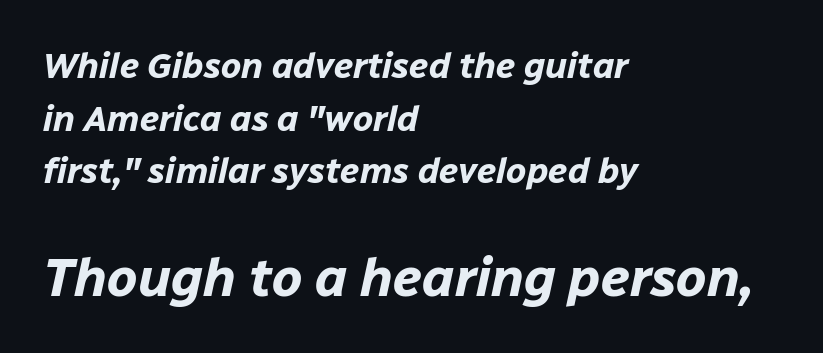
{"italic": "yes", "lean": "right", "slant_degrees": 12, "bold": "yes", "weight": "bold", "width": "normal", "stroke_contrast": "low", "x_height": "medium", "monospaced": "no", "underline": "no", "align": "left", "line_spacing": "normal", "line_spacing_ratio": 1.46, "letter_spacing": "normal", "letter_spacing_em": 0.0, "larger_block": "second", "size_ratio": 1.5, "glyph_px": 54}
